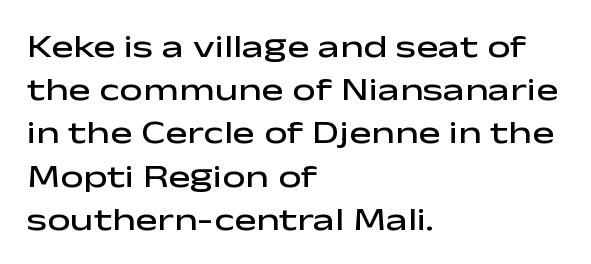
The image shows 33 px semibold, wide sans-serif type, upright; set left-aligned, normal line spacing (1.31x), normal letter spacing, not underlined; low stroke contrast and a medium x-height.
